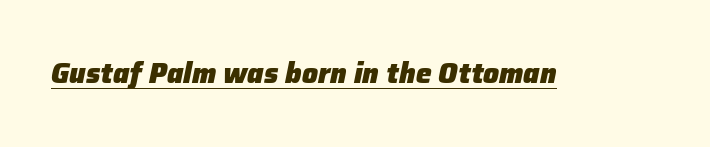
{"italic": "yes", "lean": "right", "slant_degrees": 12, "bold": "yes", "weight": "heavy", "width": "normal", "stroke_contrast": "low", "x_height": "medium", "monospaced": "no", "underline": "yes", "letter_spacing": "normal", "letter_spacing_em": 0.0, "glyph_px": 28}
